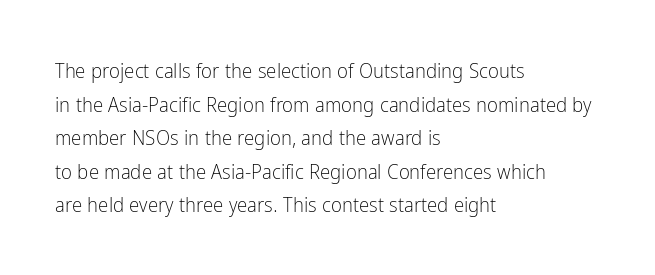
{"italic": "no", "bold": "no", "underline": "no", "align": "left", "line_spacing": "normal", "line_spacing_ratio": 1.6, "letter_spacing": "normal", "letter_spacing_em": 0.0, "glyph_px": 21}
